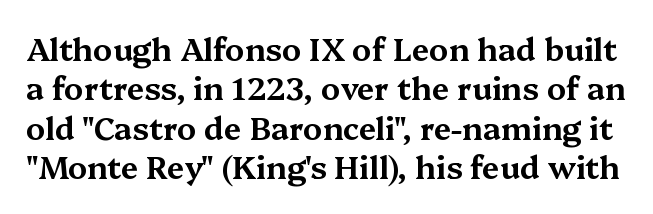
{"serif": "yes", "italic": "no", "width": "wide", "stroke_contrast": "medium", "x_height": "medium", "monospaced": "no", "underline": "no", "line_spacing": "normal", "line_spacing_ratio": 1.27, "letter_spacing": "normal", "letter_spacing_em": 0.0, "glyph_px": 31}
